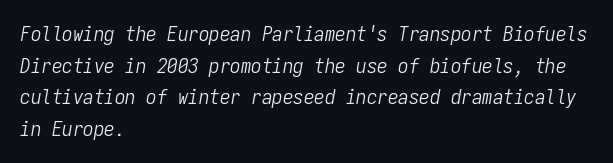
Q: Is the text bold? A: No.
Q: Is the text italic (slanted)? A: Yes, it leans right by about 9 degrees.
Q: Is the text underlined? A: No.
Q: How is the paragraph aligned? A: Left-aligned.
Q: Is the spacing between letters normal or unusually wide? A: Normal.
Q: Is the spacing between lines tight, normal or loose? A: Normal.
